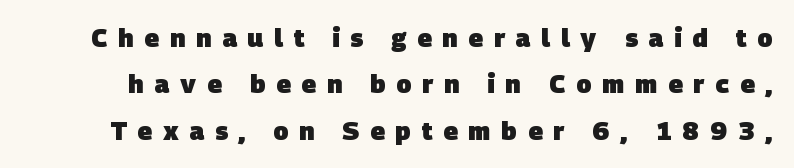
Q: Is the text bold? A: Yes.
Q: Is the text underlined? A: No.
Q: Is the spacing between letters normal or unusually wide? A: Unusually wide.
